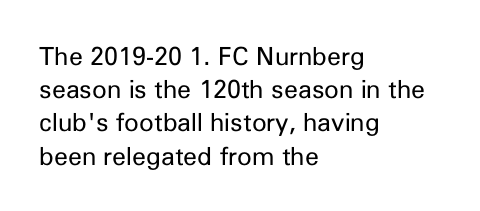
Q: Is the text bold? A: No.
Q: Is the text italic (slanted)? A: No, it is upright.
Q: Is the text underlined? A: No.
Q: How is the paragraph aligned? A: Left-aligned.
Q: Is the spacing between letters normal or unusually wide? A: Normal.
Q: Is the spacing between lines tight, normal or loose? A: Normal.
